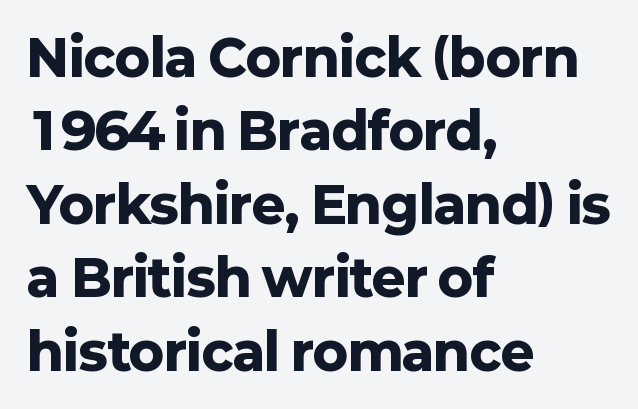
Descender tails drop into unmarked territory. The horizontal fit of the characters is conventional and even. This is the regular roman posture of the typeface. Vertical spacing — default. The rag falls on the right side of this text block. Nope, no serifs anywhere on these letters.
